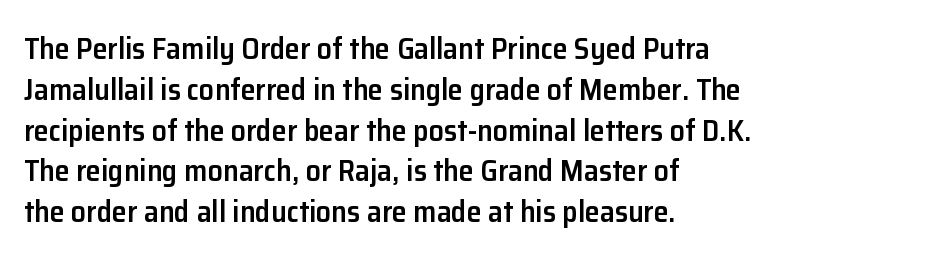
Q: Is the text bold? A: Semi-bold.
Q: Is the text italic (slanted)? A: No, it is upright.
Q: Is the typeface a serif or a sans-serif typeface? A: Sans-serif.
Q: Is the text underlined? A: No.
Q: How is the paragraph aligned? A: Left-aligned.
Q: Is the spacing between letters normal or unusually wide? A: Normal.
Q: Is the spacing between lines tight, normal or loose? A: Normal.
Q: Width (condensed, normal, or wide)? A: Normal.
Q: Stroke contrast? A: Low.
Q: x-height? A: Medium.
Q: Monospaced? A: No.
